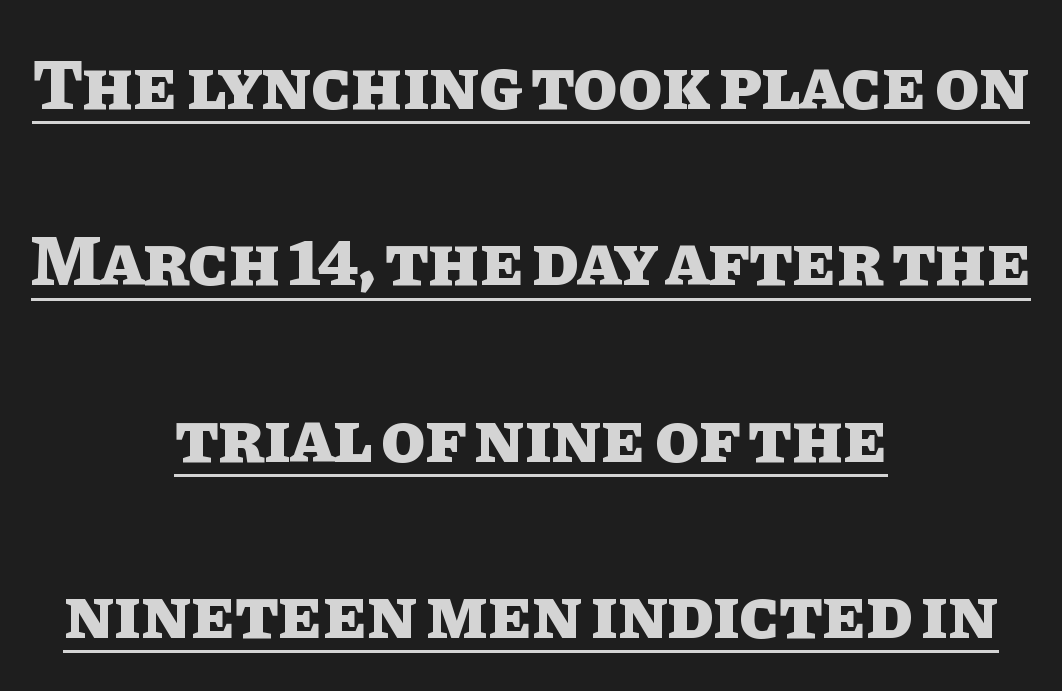
Q: Is the text bold? A: Yes.
Q: Is the text italic (slanted)? A: No, it is upright.
Q: Is the text underlined? A: Yes.
Q: How is the paragraph aligned? A: Centered.
Q: Is the spacing between letters normal or unusually wide? A: Normal.
Q: Is the spacing between lines tight, normal or loose? A: Loose.
Q: Width (condensed, normal, or wide)? A: Normal.
Q: Stroke contrast? A: Low.
Q: x-height? A: Large.
Q: Monospaced? A: No.
